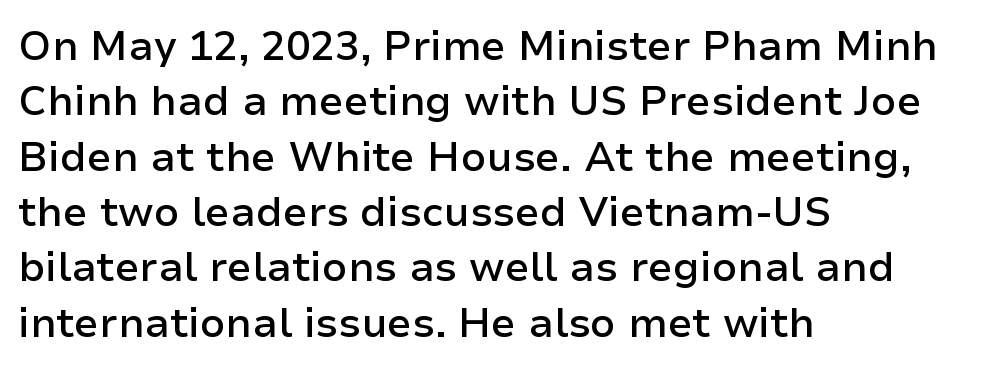
Q: Is the text bold? A: Semi-bold.
Q: Is the text italic (slanted)? A: No, it is upright.
Q: Is the typeface a serif or a sans-serif typeface? A: Sans-serif.
Q: Is the text underlined? A: No.
Q: How is the paragraph aligned? A: Left-aligned.
Q: Is the spacing between letters normal or unusually wide? A: Normal.
Q: Is the spacing between lines tight, normal or loose? A: Normal.
Q: Width (condensed, normal, or wide)? A: Normal.
Q: Stroke contrast? A: Low.
Q: x-height? A: Medium.
Q: Monospaced? A: No.
